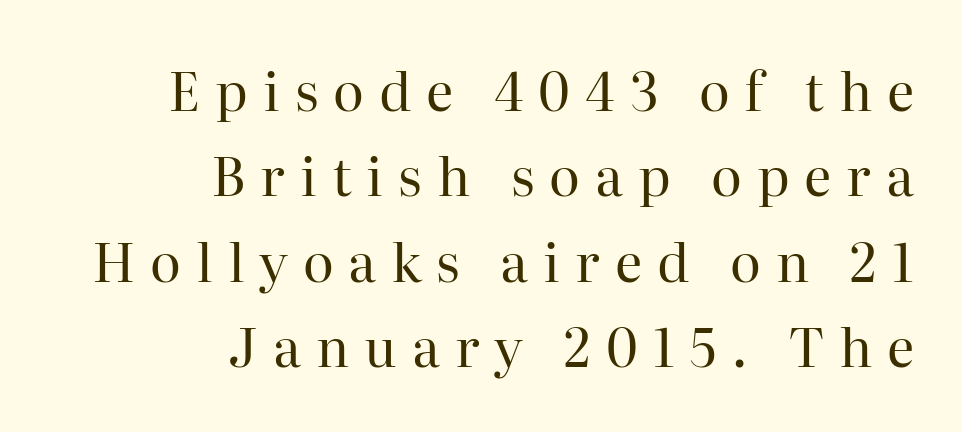
{"serif": "yes", "italic": "no", "bold": "no", "weight": "regular", "width": "normal", "stroke_contrast": "high", "x_height": "medium", "monospaced": "no", "underline": "no", "align": "right", "line_spacing": "normal", "line_spacing_ratio": 1.61, "letter_spacing": "wide", "letter_spacing_em": 0.28, "glyph_px": 53}
